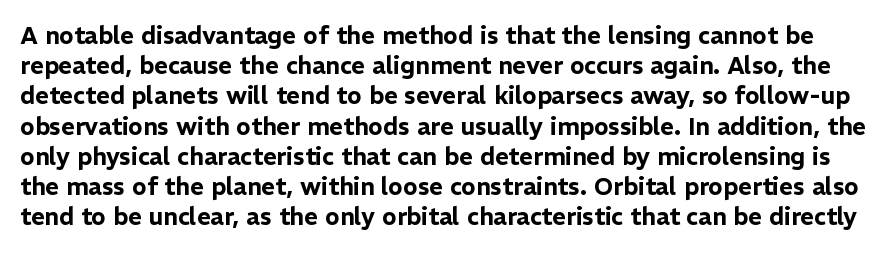
{"italic": "no", "underline": "no", "line_spacing": "normal", "line_spacing_ratio": 1.26, "letter_spacing": "normal", "letter_spacing_em": 0.0, "glyph_px": 24}
